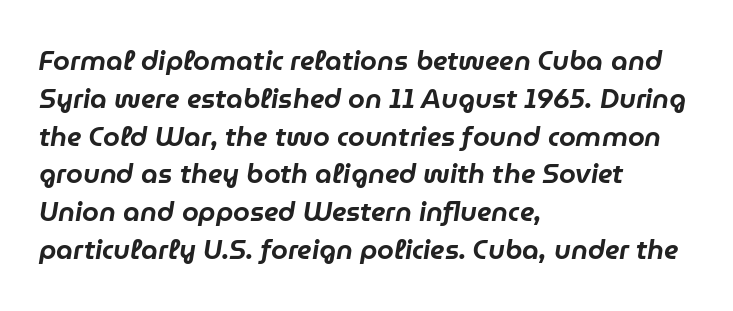
{"italic": "yes", "lean": "right", "slant_degrees": 9, "underline": "no", "align": "left", "line_spacing": "normal", "line_spacing_ratio": 1.4, "letter_spacing": "normal", "letter_spacing_em": 0.0, "glyph_px": 27}
